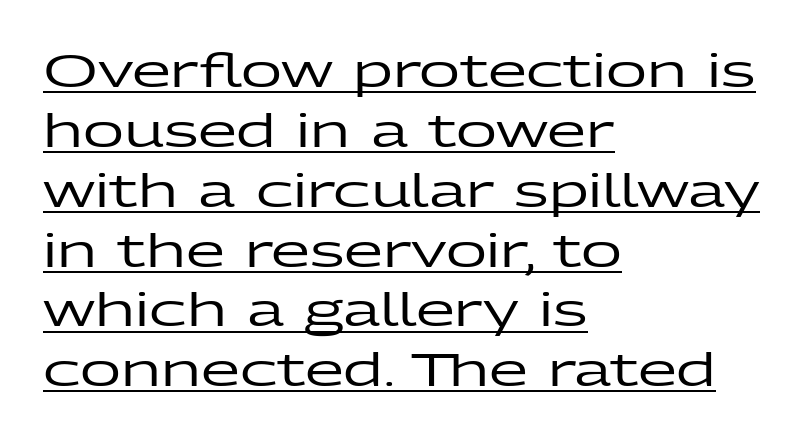
Q: Is the text italic (slanted)? A: No, it is upright.
Q: Is the typeface a serif or a sans-serif typeface? A: Sans-serif.
Q: Is the text underlined? A: Yes.
Q: How is the paragraph aligned? A: Left-aligned.
Q: Is the spacing between letters normal or unusually wide? A: Normal.
Q: Is the spacing between lines tight, normal or loose? A: Normal.
Q: Width (condensed, normal, or wide)? A: Wide.
Q: Stroke contrast? A: Low.
Q: x-height? A: Medium.
Q: Monospaced? A: No.
